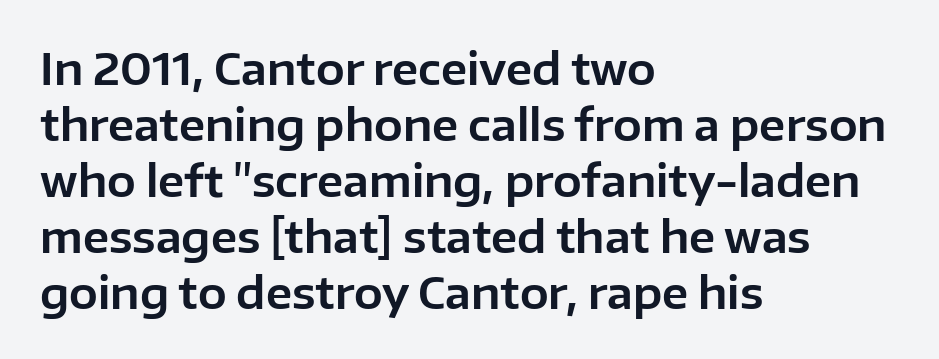
Notice how the passage keeps a crisp vertical edge on the left only. No extra tracking has been applied to these lines. Letterform terminals end flat and unadorned throughout the passage. Do the characters align in a grid? No, the font is proportional.
